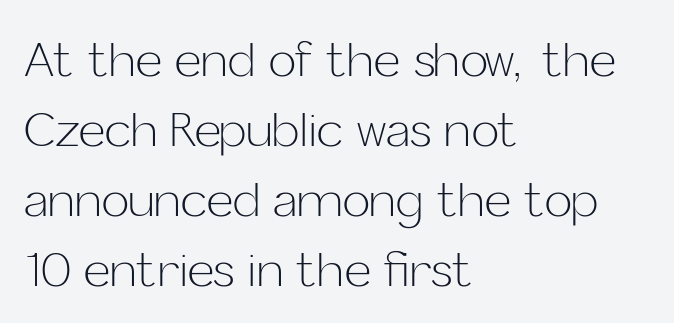
Q: Is the text bold? A: No.
Q: Is the text italic (slanted)? A: No, it is upright.
Q: Is the typeface a serif or a sans-serif typeface? A: Sans-serif.
Q: Is the text underlined? A: No.
Q: How is the paragraph aligned? A: Left-aligned.
Q: Is the spacing between letters normal or unusually wide? A: Normal.
Q: Is the spacing between lines tight, normal or loose? A: Normal.
Q: Width (condensed, normal, or wide)? A: Normal.
Q: Stroke contrast? A: Low.
Q: x-height? A: Medium.
Q: Monospaced? A: No.
